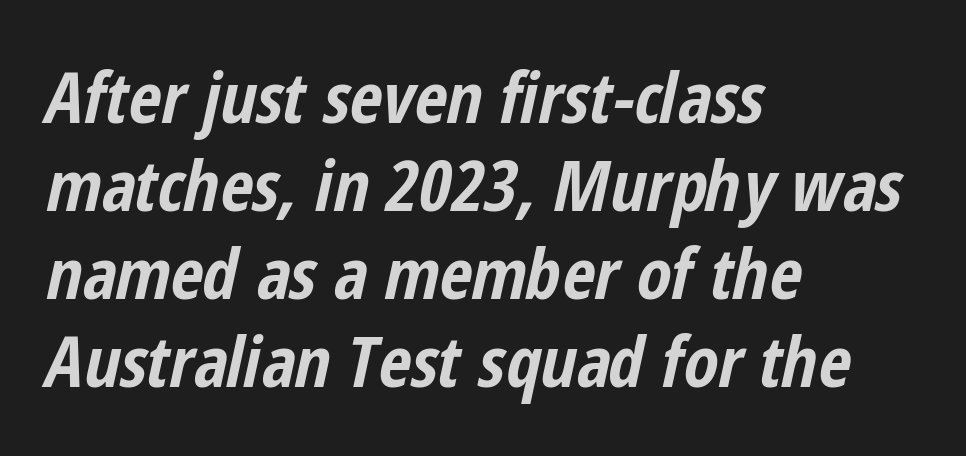
The lettering tilts uniformly, giving the passage an italic look. How are the letters spaced? Ordinarily, with no added tracking. Is the block centered? No — it sits flush against the left margin. Every letter is thick-stroked: bold, no question.
